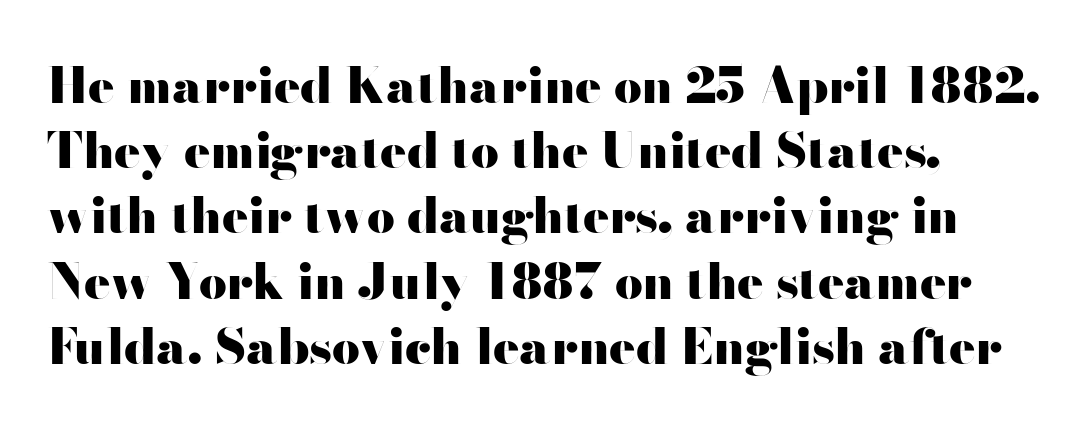
Q: Is the text bold? A: Yes.
Q: Is the text italic (slanted)? A: No, it is upright.
Q: Is the typeface a serif or a sans-serif typeface? A: Sans-serif.
Q: Is the text underlined? A: No.
Q: How is the paragraph aligned? A: Left-aligned.
Q: Is the spacing between letters normal or unusually wide? A: Normal.
Q: Is the spacing between lines tight, normal or loose? A: Normal.
Q: Width (condensed, normal, or wide)? A: Wide.
Q: Stroke contrast? A: High.
Q: x-height? A: Small.
Q: Monospaced? A: No.
